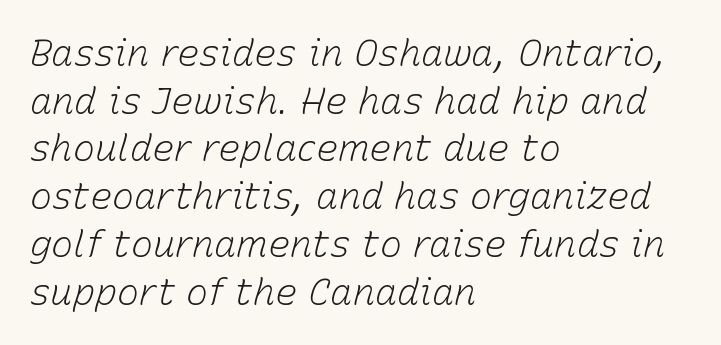
The image shows 37 px light type, italic (leaning right); set left-aligned, normal line spacing (1.29x), normal letter spacing, not underlined; low stroke contrast and a medium x-height.
